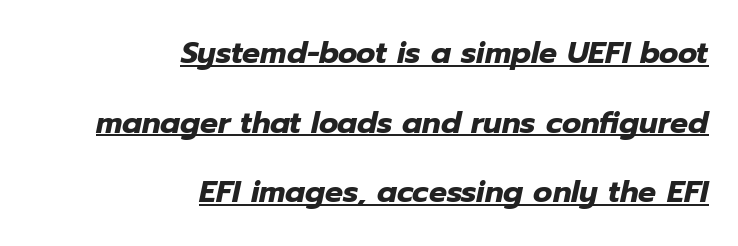
Q: Is the text bold? A: Yes.
Q: Is the text italic (slanted)? A: Yes, it leans right by about 12 degrees.
Q: Is the text underlined? A: Yes.
Q: How is the paragraph aligned? A: Right-aligned.
Q: Is the spacing between letters normal or unusually wide? A: Normal.
Q: Is the spacing between lines tight, normal or loose? A: Loose.
Q: Width (condensed, normal, or wide)? A: Normal.
Q: Stroke contrast? A: Low.
Q: x-height? A: Medium.
Q: Monospaced? A: No.
